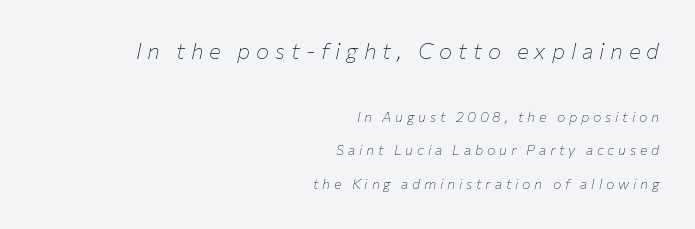
Q: Is the text bold? A: No.
Q: Is the text italic (slanted)? A: Yes, it leans right by about 12 degrees.
Q: Is the text underlined? A: No.
Q: How is the paragraph aligned? A: Right-aligned.
Q: Is the spacing between letters normal or unusually wide? A: Unusually wide.
Q: Is the spacing between lines tight, normal or loose? A: Loose.
Q: Which block of text is set in a larger size, the first (top) or the second (bottom)? A: The first (top) one.
